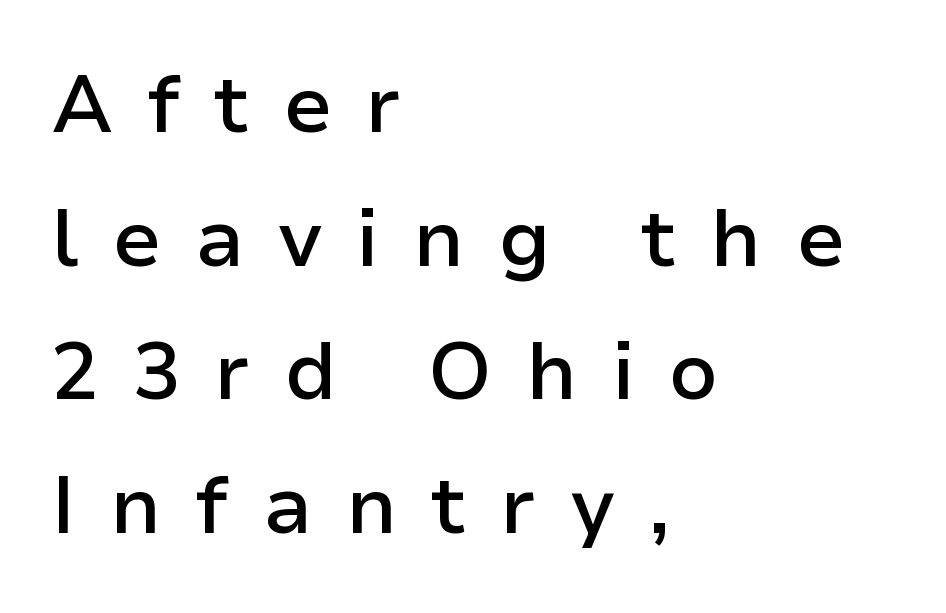
{"serif": "no", "italic": "no", "bold": "semi", "weight": "semibold", "width": "normal", "stroke_contrast": "low", "x_height": "medium", "monospaced": "no", "underline": "no", "align": "left", "line_spacing": "normal", "line_spacing_ratio": 1.67, "letter_spacing": "wide", "letter_spacing_em": 0.42, "glyph_px": 80}
